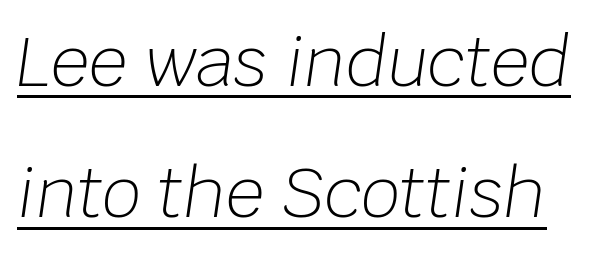
{"italic": "yes", "lean": "right", "slant_degrees": 8, "bold": "no", "weight": "light", "width": "normal", "stroke_contrast": "low", "x_height": "large", "monospaced": "no", "underline": "yes", "line_spacing": "loose", "line_spacing_ratio": 1.93, "letter_spacing": "normal", "letter_spacing_em": 0.0, "glyph_px": 68}
